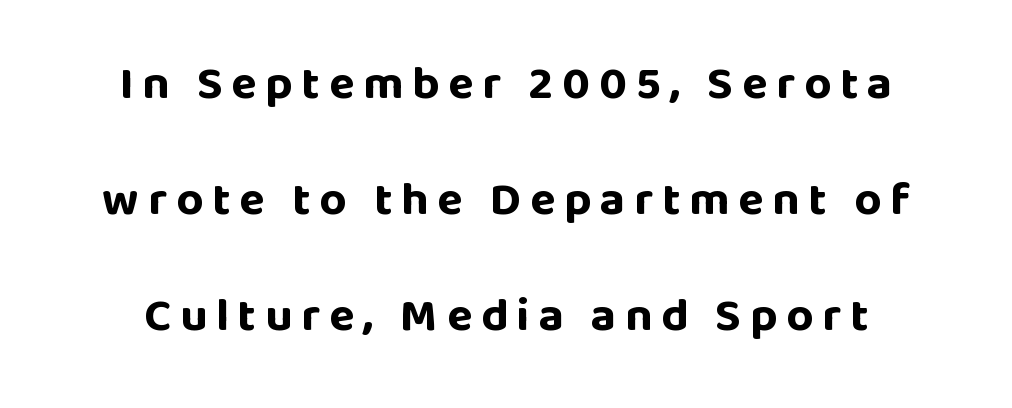
The image shows 47 px bold sans-serif type, upright; set centered, loose line spacing (2.47x), not underlined; low stroke contrast and a large x-height.
